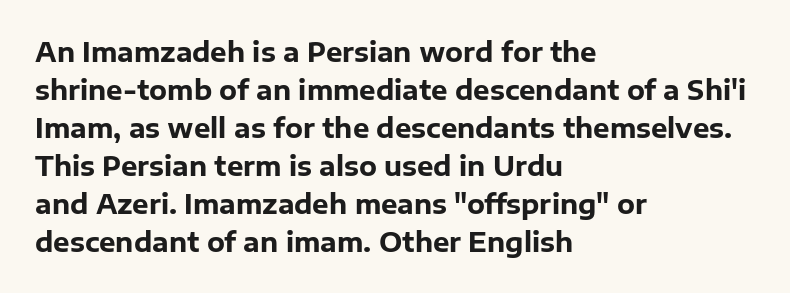
Horizontal alignment here is leftward, the default for most running prose. Nothing unusual about the tracking: characters are spaced as the font intends. Students, observe: this is what conventionally led text looks like. Does the lettering tilt? It doesn't — this is upright.
